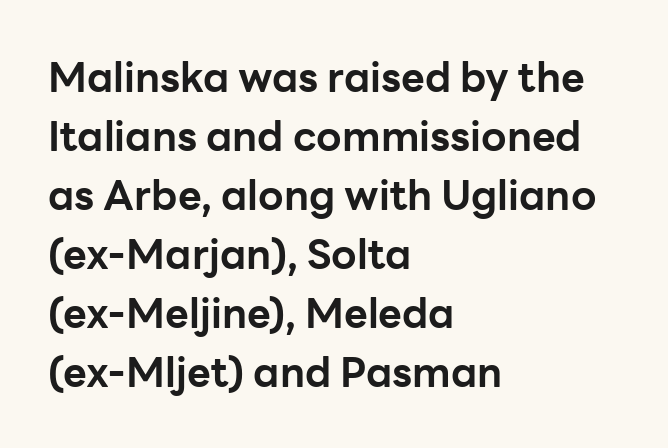
Students, this is bold: see how much ink each stroke carries. The space between consecutive lines is moderate. Style check: upright. Does the copy run flush right? No — it runs flush left. The gaps between neighbouring characters are ordinary and unremarkable. Nope, no serifs anywhere on these letters.
